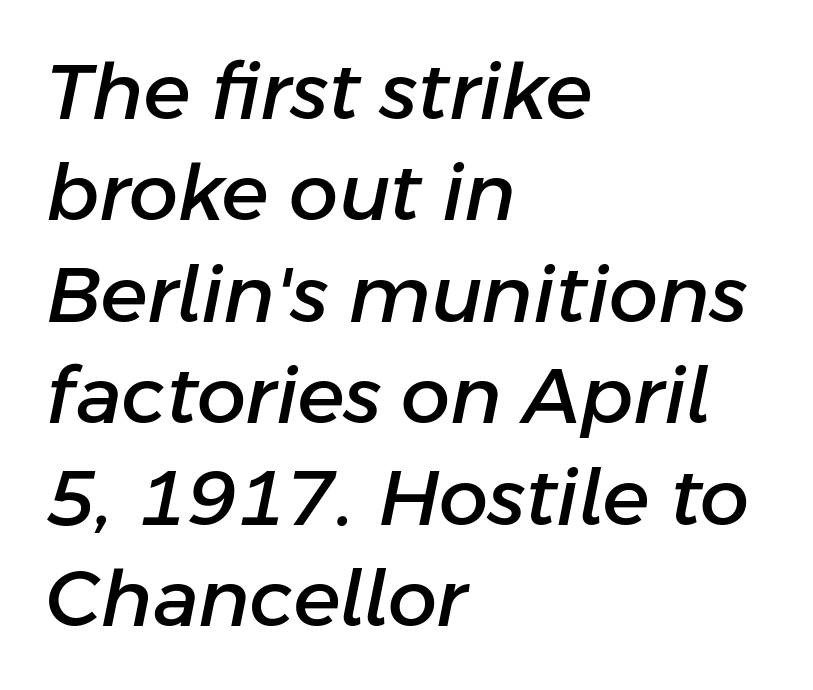
Looks like regular typesetting: each glyph gets only the width it needs. What stands out about the letter spacing? Nothing — it is the standard amount. Posture: slanted. This rendering features lettering with no underline. Compared with typical paragraphs, the rows here are spaced about the same.
